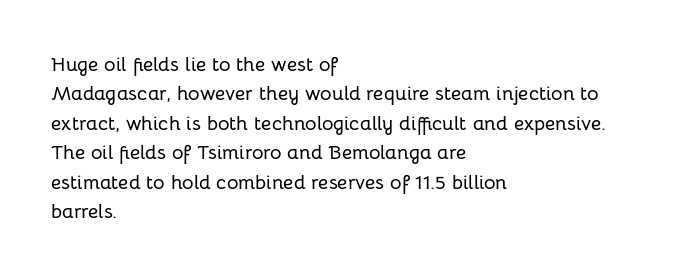
The image shows 20 px text type, upright; set left-aligned, normal line spacing (1.47x), normal letter spacing, not underlined.
